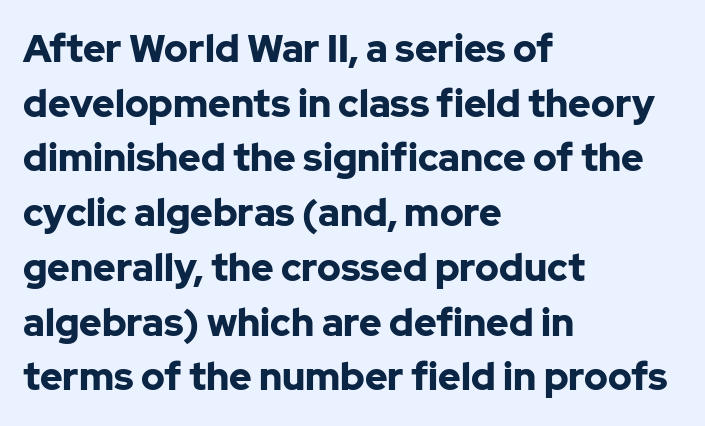
{"serif": "no", "italic": "no", "bold": "yes", "weight": "bold", "width": "normal", "stroke_contrast": "low", "x_height": "medium", "monospaced": "no", "underline": "no", "align": "left", "line_spacing": "normal", "line_spacing_ratio": 1.44, "letter_spacing": "normal", "letter_spacing_em": 0.0, "glyph_px": 38}
